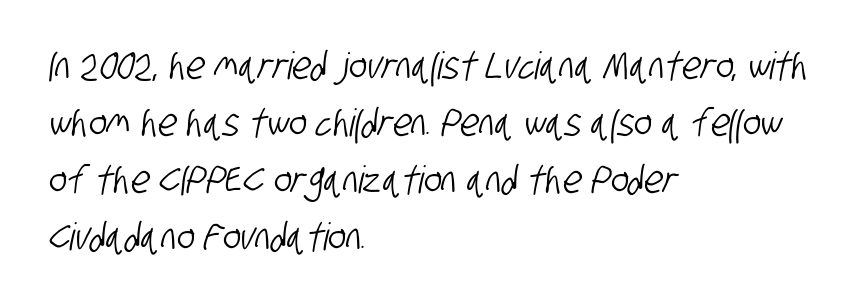
Q: Is the typeface a serif or a sans-serif typeface? A: Sans-serif.
Q: Is the text underlined? A: No.
Q: How is the paragraph aligned? A: Left-aligned.
Q: Is the spacing between letters normal or unusually wide? A: Normal.
Q: Is the spacing between lines tight, normal or loose? A: Normal.
Q: Width (condensed, normal, or wide)? A: Condensed.
Q: Stroke contrast? A: Low.
Q: x-height? A: Large.
Q: Monospaced? A: No.
